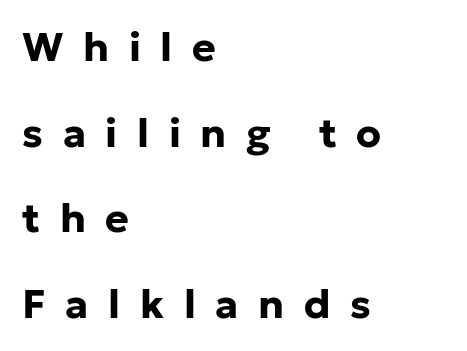
The image shows 40 px bold sans-serif type, upright; set left-aligned, loose line spacing (2.14x), unusually wide letter spacing (+0.49 em), not underlined; low stroke contrast and a medium x-height.
